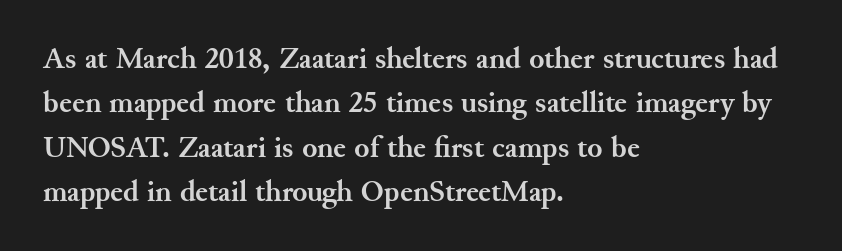
The image shows 31 px semibold serif type, upright; set left-aligned, normal line spacing (1.43x), normal letter spacing, not underlined; medium stroke contrast and a small x-height.
